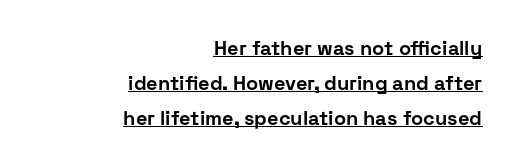
Q: Is the text bold? A: Yes.
Q: Is the text italic (slanted)? A: No, it is upright.
Q: Is the text underlined? A: Yes.
Q: How is the paragraph aligned? A: Right-aligned.
Q: Is the spacing between letters normal or unusually wide? A: Normal.
